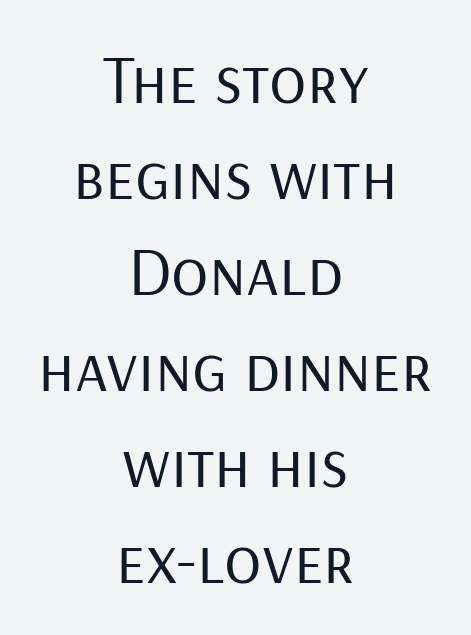
Q: Is the text bold? A: No.
Q: Is the text italic (slanted)? A: No, it is upright.
Q: Is the typeface a serif or a sans-serif typeface? A: Sans-serif.
Q: Is the text underlined? A: No.
Q: How is the paragraph aligned? A: Centered.
Q: Is the spacing between letters normal or unusually wide? A: Normal.
Q: Is the spacing between lines tight, normal or loose? A: Normal.
Q: Width (condensed, normal, or wide)? A: Normal.
Q: Stroke contrast? A: Low.
Q: x-height? A: Medium.
Q: Monospaced? A: No.
